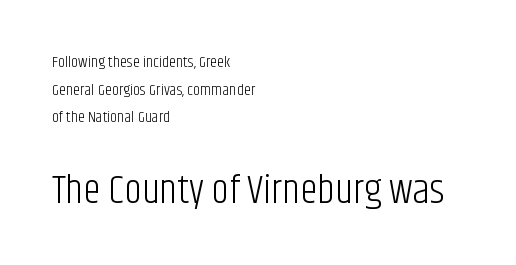
Observe the absence of serifs on each vertical stroke in this sample. A typesetter would call this proportional, since set widths differ per character. The letters in the lower block stand taller than those in the block above. Ink coverage per letter is moderate at most. Unlike italic type, these characters show no tilt at all.
